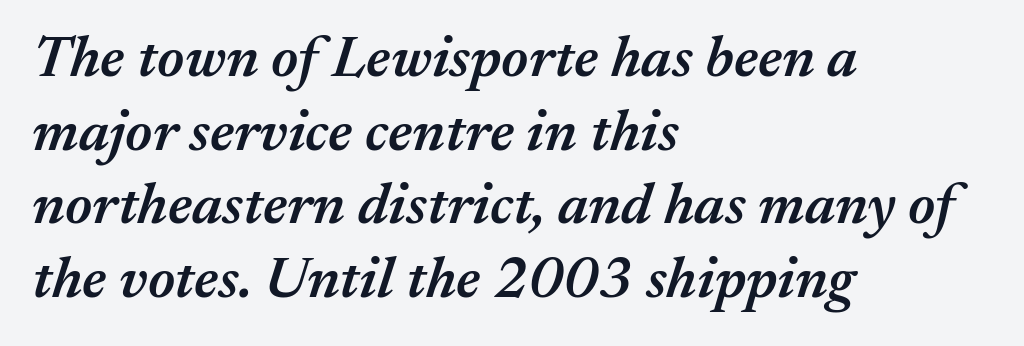
{"italic": "yes", "lean": "right", "slant_degrees": 17, "bold": "semi", "weight": "semibold", "width": "normal", "stroke_contrast": "medium", "x_height": "medium", "monospaced": "no", "underline": "no", "align": "left", "line_spacing": "normal", "line_spacing_ratio": 1.25, "letter_spacing": "normal", "letter_spacing_em": 0.0, "glyph_px": 59}
